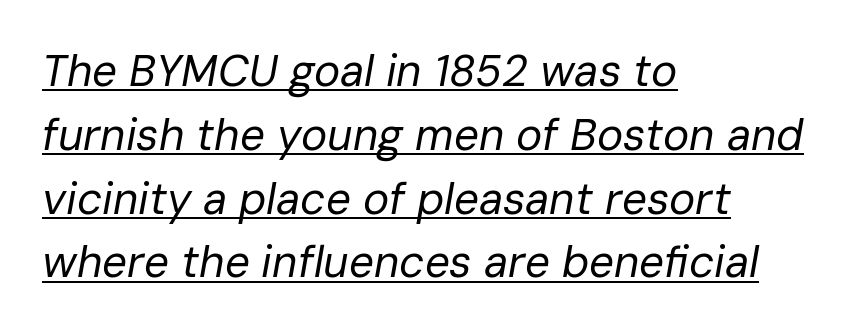
The face used here is rendered with its standard letterfit. Leading: standard. If you drew a ruler down the left edge, every line would touch it. Caption: lettering with a line underneath.
